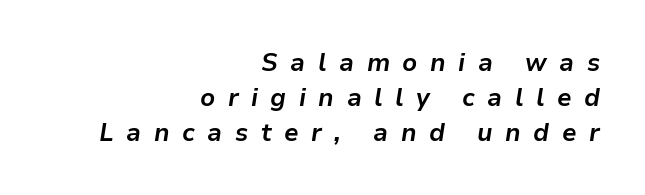
Q: Is the text bold? A: Yes.
Q: Is the text italic (slanted)? A: Yes, it leans right by about 9 degrees.
Q: Is the text underlined? A: No.
Q: How is the paragraph aligned? A: Right-aligned.
Q: Is the spacing between letters normal or unusually wide? A: Unusually wide.
Q: Is the spacing between lines tight, normal or loose? A: Normal.
